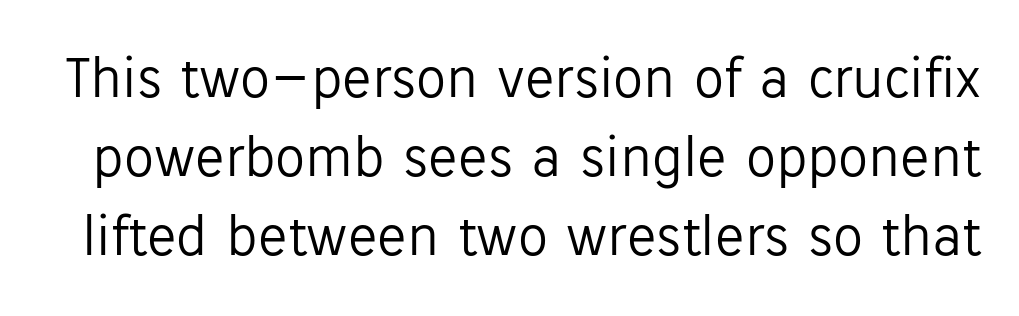
This is sans-serif lettering, the kind often seen on screens and signage. The gaps between neighbouring characters are ordinary and unremarkable. Check under the words: just untouched page. In terms of leading, this rendering sits right in the middle. The letters stand upright; this is a roman face.
